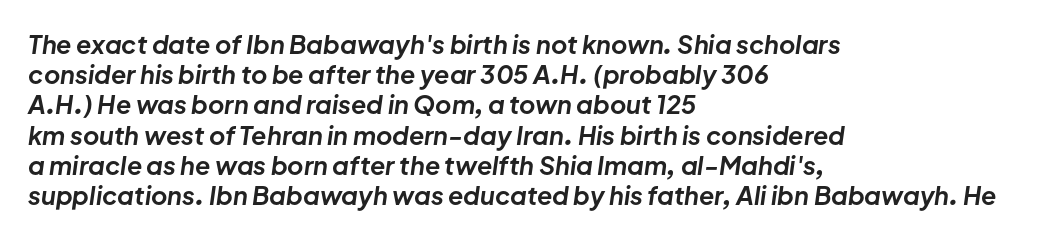
The image shows 25 px bold type, italic (leaning right); set left-aligned, line spacing 1.21x, normal letter spacing, not underlined.
